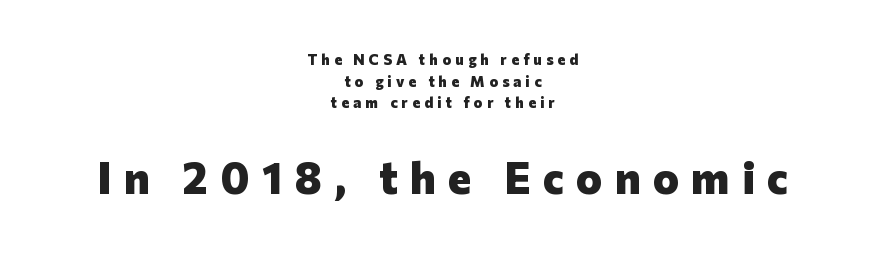
{"serif": "no", "italic": "no", "bold": "yes", "weight": "heavy", "width": "normal", "stroke_contrast": "low", "x_height": "medium", "monospaced": "no", "underline": "no", "align": "center", "line_spacing": "normal", "line_spacing_ratio": 1.45, "letter_spacing": "wide", "letter_spacing_em": 0.28, "larger_block": "second", "size_ratio": 2.93, "glyph_px": 44}
